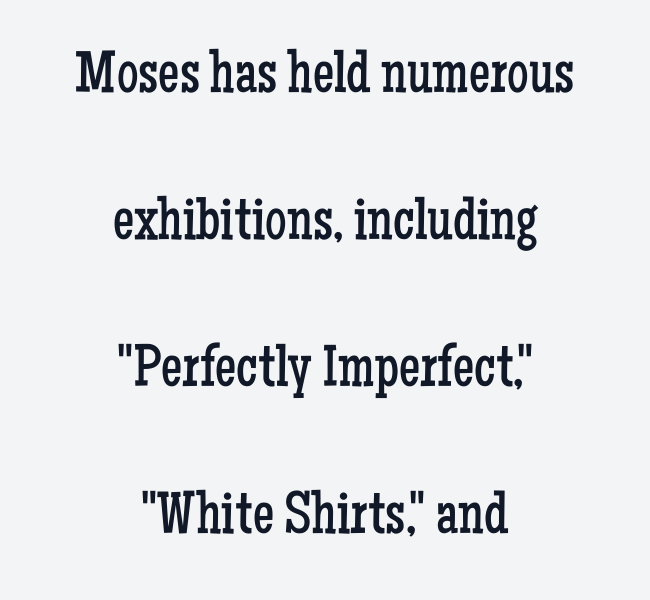
The image shows 60 px regular-weight, condensed serif type, upright; set centered, loose line spacing (2.45x), normal letter spacing, not underlined; low stroke contrast and a medium x-height.
